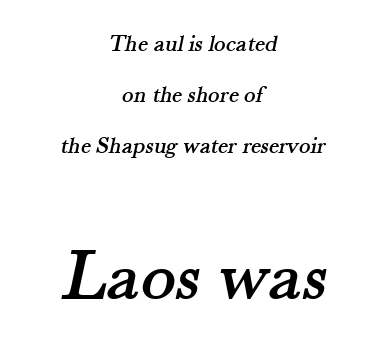
{"serif": "yes", "width": "normal", "stroke_contrast": "medium", "x_height": "small", "monospaced": "no", "underline": "no", "align": "center", "line_spacing": "loose", "line_spacing_ratio": 2.13, "letter_spacing": "normal", "letter_spacing_em": 0.0, "larger_block": "second", "size_ratio": 3.04, "glyph_px": 73}
